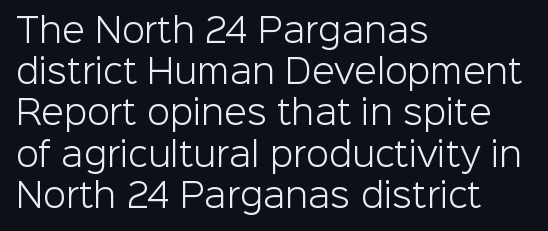
{"serif": "no", "italic": "no", "bold": "no", "weight": "light", "width": "normal", "stroke_contrast": "low", "x_height": "medium", "monospaced": "no", "underline": "no", "align": "left", "line_spacing": "normal", "line_spacing_ratio": 1.25, "letter_spacing": "normal", "letter_spacing_em": 0.0, "glyph_px": 33}
